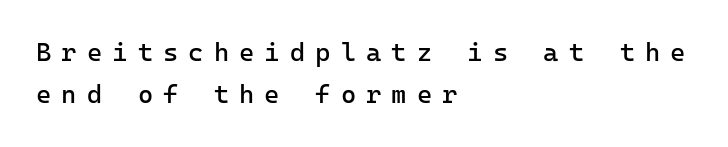
No italicization has been applied; the sample stays upright. Each row of text sits above clean, open space. No heavy texture on the line: the type isn't bold. This sample keeps an unexceptional amount of space between lines. Short and long lines alike share a common starting point at left.
